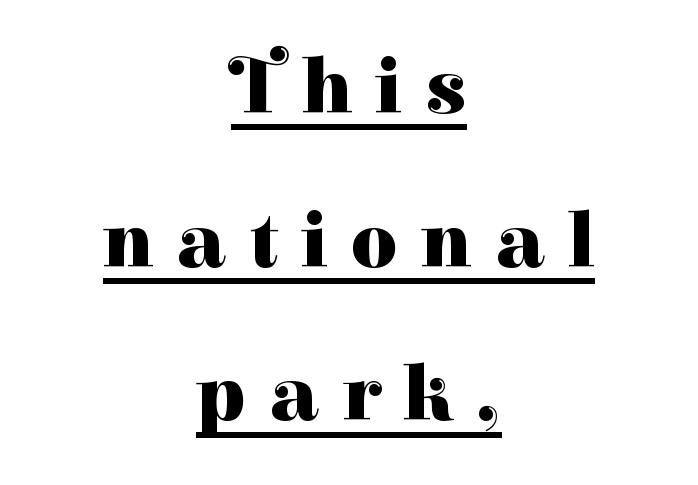
The image shows 80 px heavy serif type, upright; set centered, loose line spacing (1.92x), unusually wide letter spacing (+0.29 em), underlined; high stroke contrast and a medium x-height.
